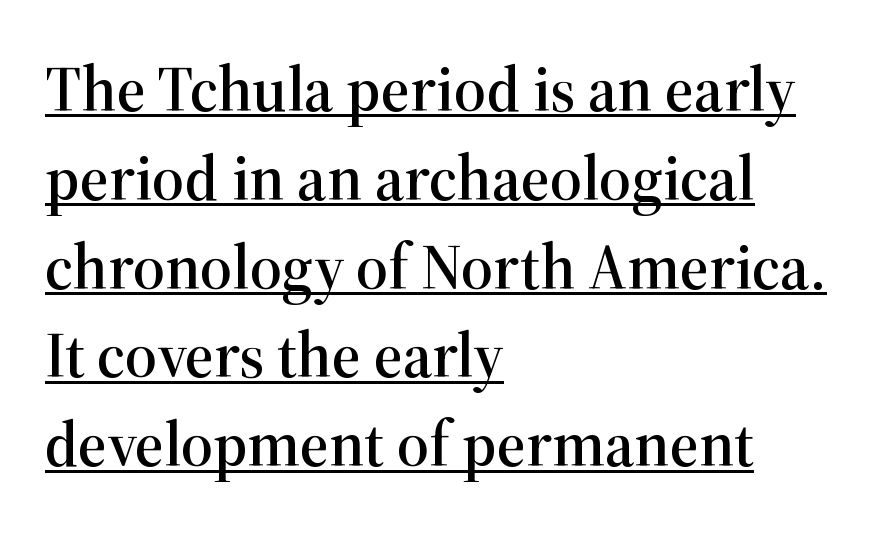
The image shows 63 px serif type, upright; set left-aligned, normal line spacing (1.41x), normal letter spacing, underlined; high stroke contrast and a medium x-height.
